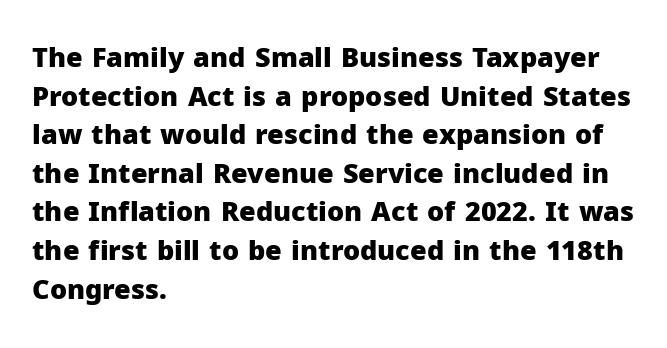
Q: Is the text bold? A: Yes.
Q: Is the text italic (slanted)? A: No, it is upright.
Q: Is the text underlined? A: No.
Q: How is the paragraph aligned? A: Left-aligned.
Q: Is the spacing between letters normal or unusually wide? A: Normal.
Q: Is the spacing between lines tight, normal or loose? A: Normal.
